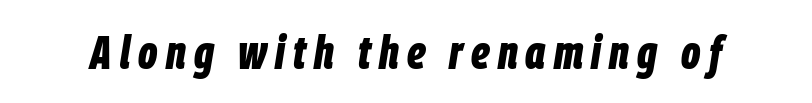
The image shows 47 px bold, condensed type, italic (leaning right); set not underlined; low stroke contrast and a large x-height.
